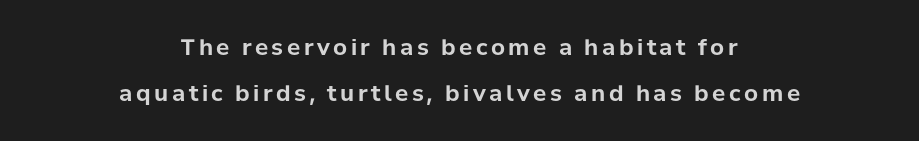
The image shows 22 px bold type, upright; set centered, loose line spacing (2.1x), not underlined.
